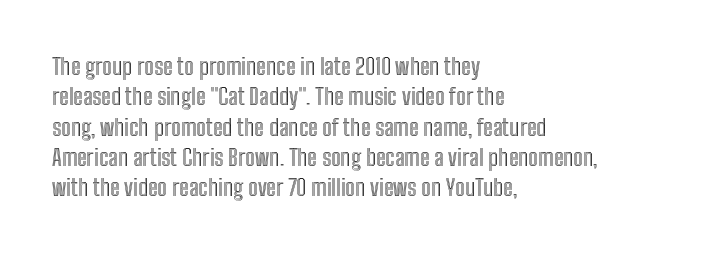
Q: Is the text italic (slanted)? A: No, it is upright.
Q: Is the text underlined? A: No.
Q: How is the paragraph aligned? A: Left-aligned.
Q: Is the spacing between letters normal or unusually wide? A: Normal.
Q: Is the spacing between lines tight, normal or loose? A: Normal.
